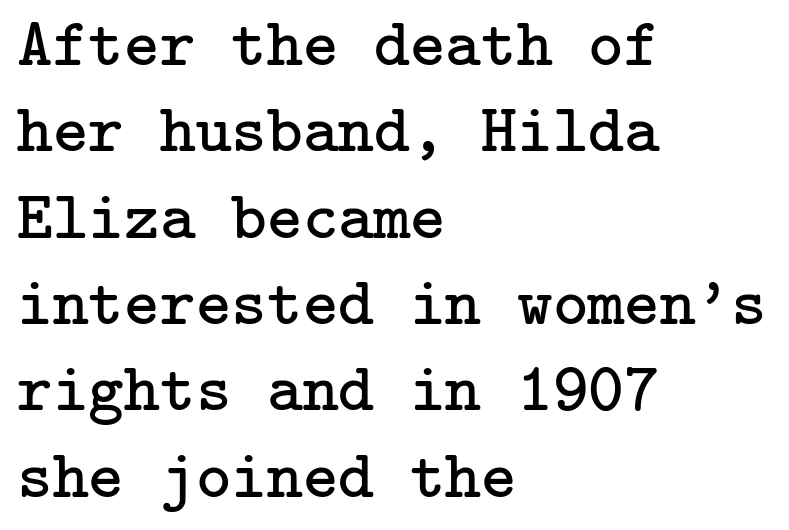
{"serif": "yes", "italic": "no", "bold": "no", "weight": "regular", "width": "normal", "stroke_contrast": "low", "x_height": "medium", "underline": "no", "align": "left", "line_spacing": "normal", "line_spacing_ratio": 1.27, "letter_spacing": "normal", "letter_spacing_em": 0.0, "glyph_px": 68}
